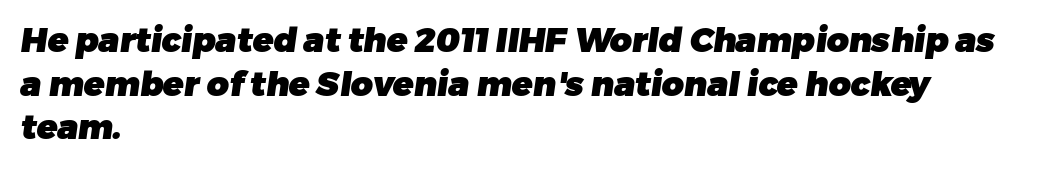
The image shows 34 px heavy sans-serif type; set left-aligned, normal line spacing (1.28x), normal letter spacing, not underlined; low stroke contrast and a medium x-height.
